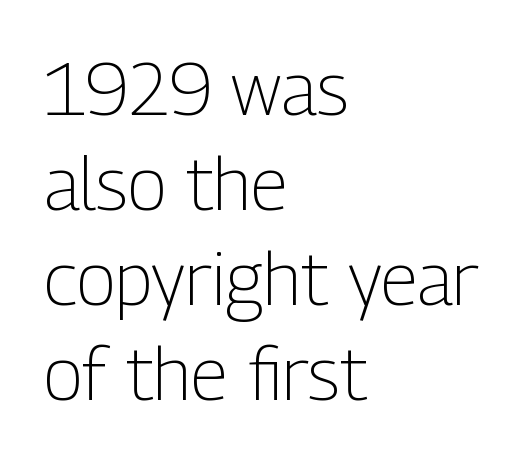
Q: Is the text bold? A: No.
Q: Is the text italic (slanted)? A: No, it is upright.
Q: Is the typeface a serif or a sans-serif typeface? A: Sans-serif.
Q: Is the text underlined? A: No.
Q: How is the paragraph aligned? A: Left-aligned.
Q: Is the spacing between letters normal or unusually wide? A: Normal.
Q: Is the spacing between lines tight, normal or loose? A: Normal.
Q: Width (condensed, normal, or wide)? A: Condensed.
Q: Stroke contrast? A: Low.
Q: x-height? A: Medium.
Q: Monospaced? A: No.
